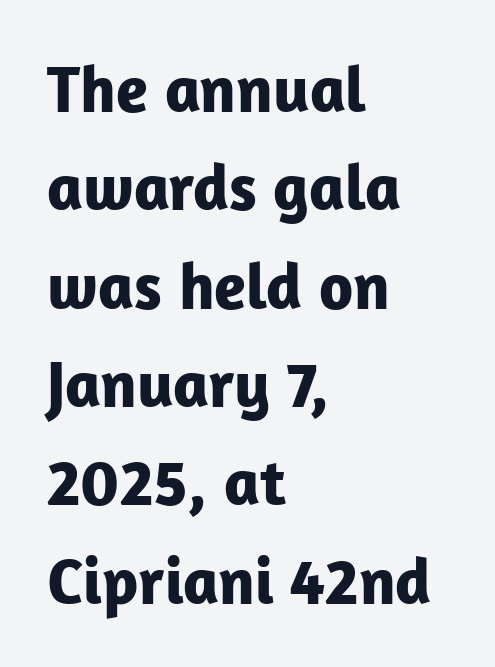
The image shows 66 px bold sans-serif type, upright; set left-aligned, normal line spacing (1.49x), normal letter spacing, not underlined; low stroke contrast and a medium x-height.
